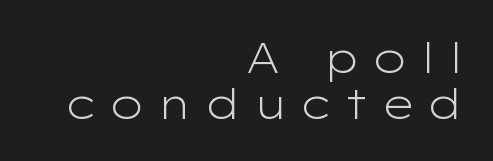
{"serif": "no", "italic": "no", "bold": "no", "weight": "light", "width": "wide", "stroke_contrast": "low", "x_height": "medium", "monospaced": "no", "underline": "no", "align": "right", "line_spacing": "tight", "line_spacing_ratio": 1.07, "letter_spacing": "wide", "letter_spacing_em": 0.29, "glyph_px": 43}
